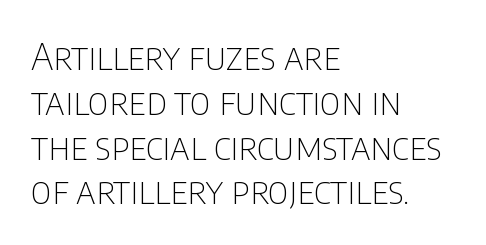
Q: Is the text bold? A: No.
Q: Is the text italic (slanted)? A: No, it is upright.
Q: Is the typeface a serif or a sans-serif typeface? A: Sans-serif.
Q: Is the text underlined? A: No.
Q: How is the paragraph aligned? A: Left-aligned.
Q: Is the spacing between letters normal or unusually wide? A: Normal.
Q: Width (condensed, normal, or wide)? A: Condensed.
Q: Stroke contrast? A: Low.
Q: x-height? A: Large.
Q: Monospaced? A: No.
